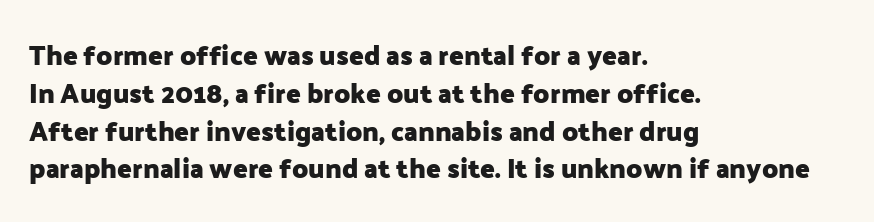
{"italic": "no", "bold": "yes", "underline": "no", "align": "left", "line_spacing": "normal", "line_spacing_ratio": 1.4, "letter_spacing": "normal", "letter_spacing_em": 0.0, "glyph_px": 27}
